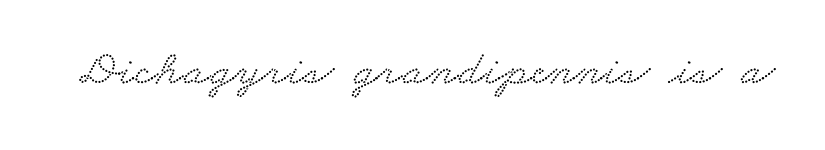
Each row of text sits above clean, open space. A typesetter would call this proportional, since set widths differ per character. How are the letters spaced? Ordinarily, with no added tracking.
